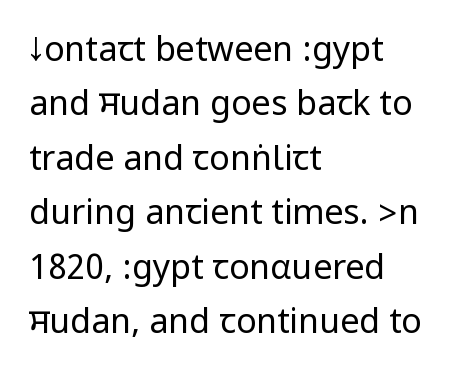
The image shows 34 px regular-weight, condensed sans-serif type, upright; set left-aligned, normal line spacing (1.6x), normal letter spacing, not underlined; low stroke contrast.
